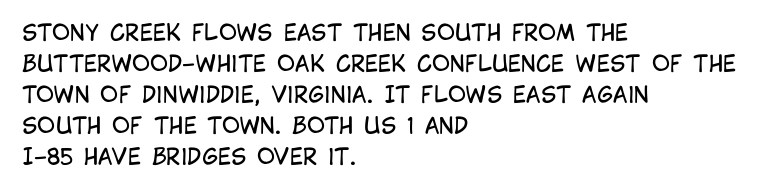
Q: Is the text bold? A: No.
Q: Is the text italic (slanted)? A: No, it is upright.
Q: Is the text underlined? A: No.
Q: How is the paragraph aligned? A: Left-aligned.
Q: Is the spacing between letters normal or unusually wide? A: Normal.
Q: Is the spacing between lines tight, normal or loose? A: Normal.
